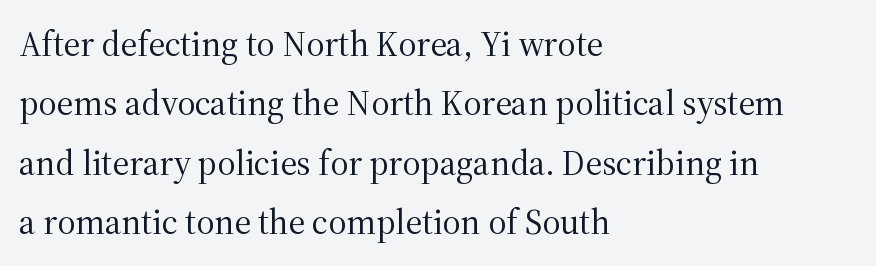
Here the designer chose a conventional face with non-uniform glyph widths. Tracking value appears to be zero — textbook default spacing. Letterform terminals end in serifs throughout the passage. Designer's note — italics off, roman on. No word sits above an underline.
